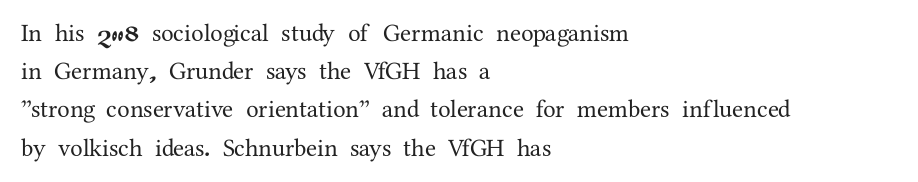
Descenders hang freely into open space. Teacher's note: observe the even left margin — that is flush-left alignment. The vertical gap from one line to the next is medium. If you drew a line through each stem, it would be perfectly vertical. The letters sit at their default tracking, neither squeezed nor spread.
